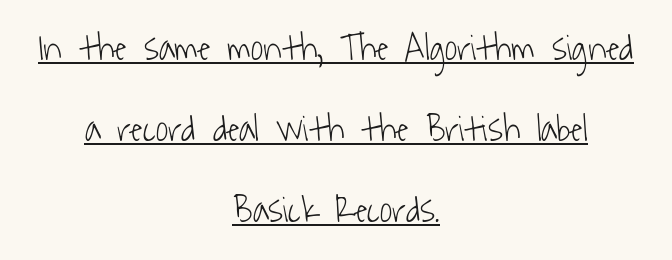
Notice the wide empty band between every row — that's loose leading. Note the varied advance widths — an 'i' is clearly narrower than an 'm'. Nothing unusual about the tracking: characters are spaced as the font intends. A student would call this center alignment; a typographer would say set centered. Are there feet on the stems? There aren't — it's a sans.
